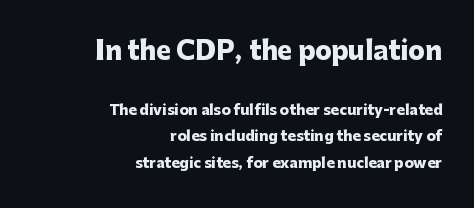
Q: Is the text bold? A: Yes.
Q: Is the text italic (slanted)? A: No, it is upright.
Q: Is the text underlined? A: No.
Q: How is the paragraph aligned? A: Right-aligned.
Q: Is the spacing between letters normal or unusually wide? A: Normal.
Q: Which block of text is set in a larger size, the first (top) or the second (bottom)? A: The first (top) one.
